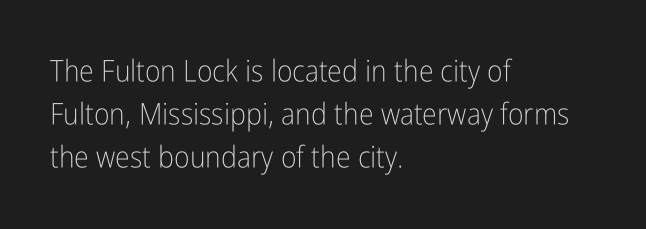
The image shows 30 px light, condensed sans-serif type, upright; set left-aligned, normal line spacing (1.44x), normal letter spacing, not underlined; low stroke contrast and a medium x-height.
